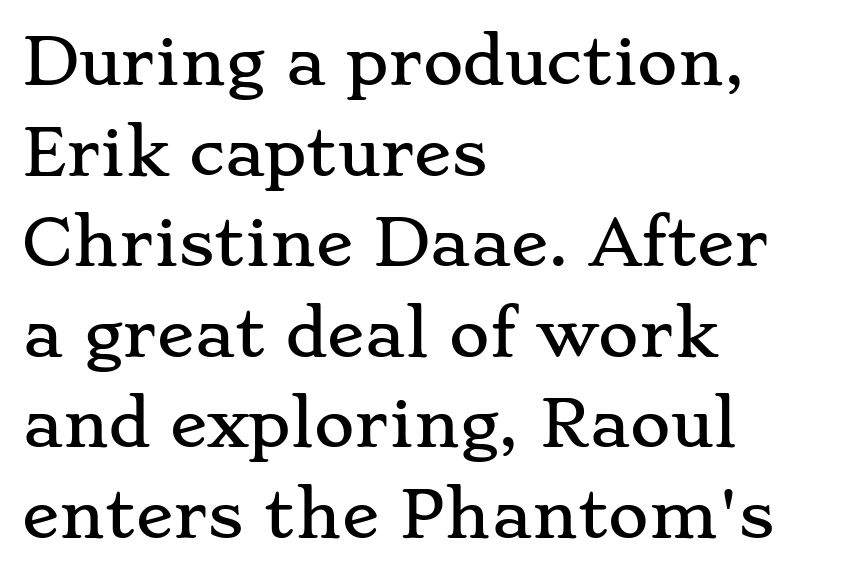
The compositor pushed each line to the left boundary. To sum up the face: it has serifs. Check under the words: just untouched page. Is there much room between lines? A standard amount, neither cramped nor airy. The passage shown has conventional tracking throughout.
